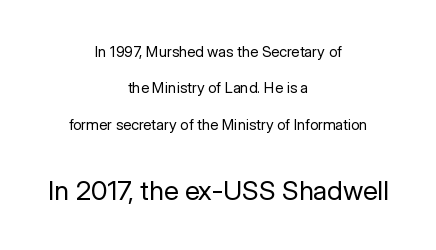
The tracking reads as untouched default to a designer's eye. Each stroke keeps to a modest, everyday thickness or less. Ordinary non-slanted type is in use. Beneath every word, the page is bare. Horizontal bands of white between lines are thick stripes. Centered paragraph, ragged on both sides.
